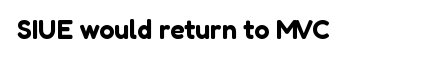
{"italic": "no", "underline": "no", "letter_spacing": "normal", "letter_spacing_em": 0.0, "glyph_px": 27}
